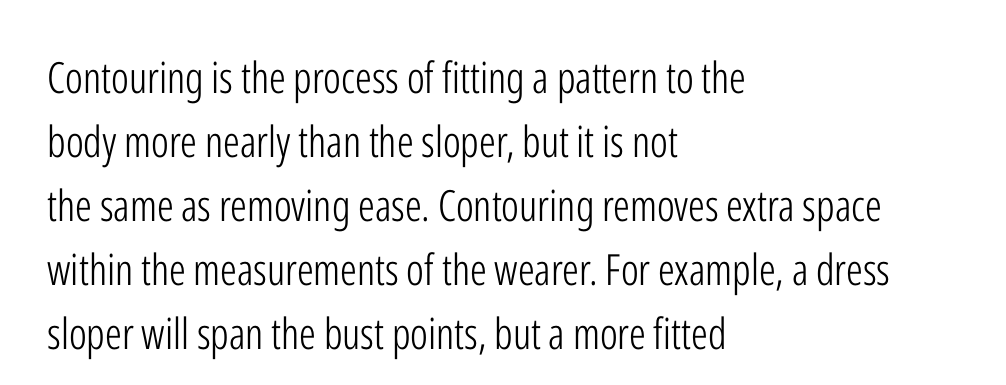
The image shows 43 px light, condensed sans-serif type, upright; set left-aligned, normal line spacing (1.49x), normal letter spacing, not underlined; low stroke contrast and a medium x-height.
